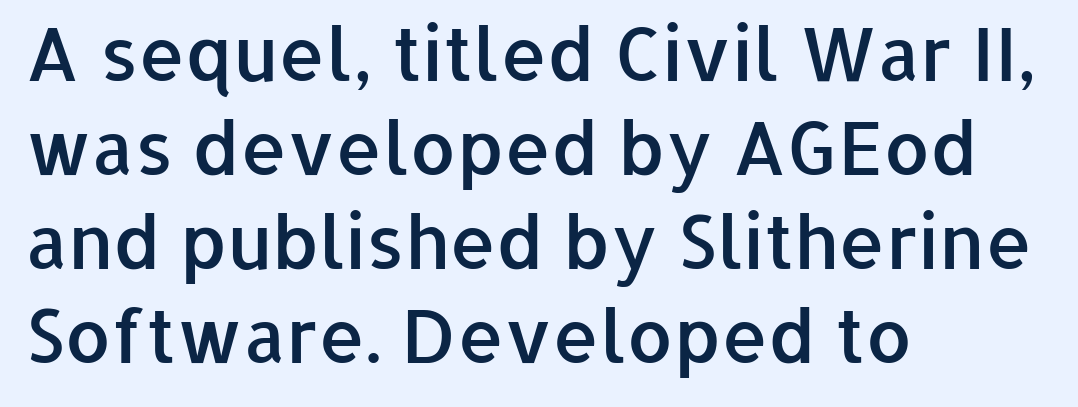
The image shows 74 px semibold sans-serif type, upright; set left-aligned, normal line spacing (1.27x), normal letter spacing, not underlined; low stroke contrast and a medium x-height.
